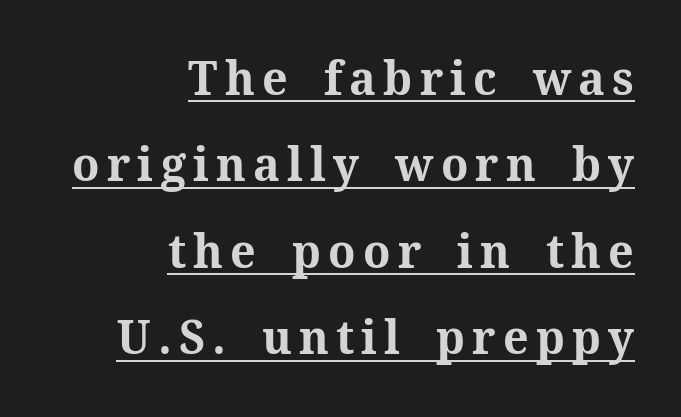
The sample's only ornament is a line tracing under the words. This sample has the flowing, uneven cadence of proportional lettering. The rendering uses a bold face; every stroke is thick and dark. You can tell from the footed stems that serif type was used. A typesetter would mark this as roman, not italic.
